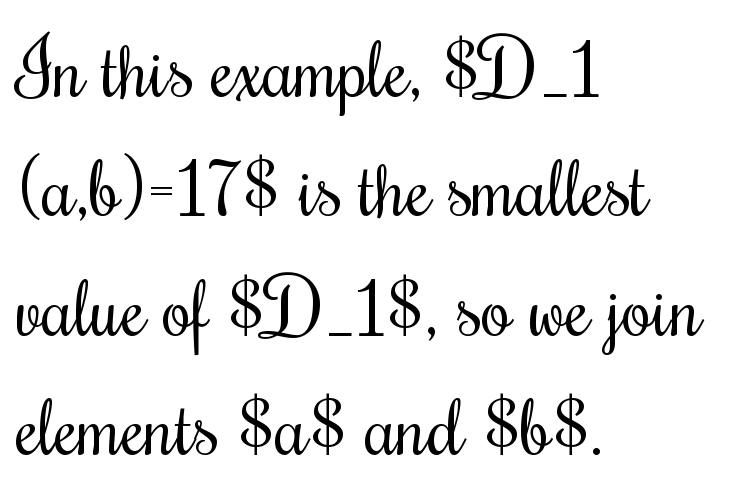
{"bold": "no", "weight": "regular", "width": "condensed", "stroke_contrast": "medium", "x_height": "small", "monospaced": "no", "underline": "no", "align": "left", "line_spacing": "normal", "line_spacing_ratio": 1.55, "letter_spacing": "normal", "letter_spacing_em": 0.0, "glyph_px": 77}
